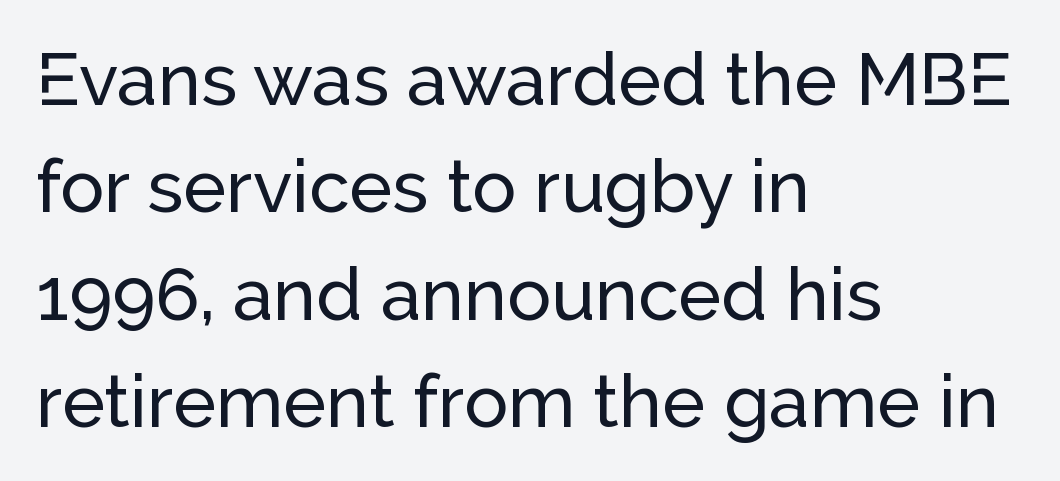
The image shows 73 px sans-serif type, upright; set left-aligned, normal line spacing (1.47x), normal letter spacing, not underlined; low stroke contrast and a medium x-height.
